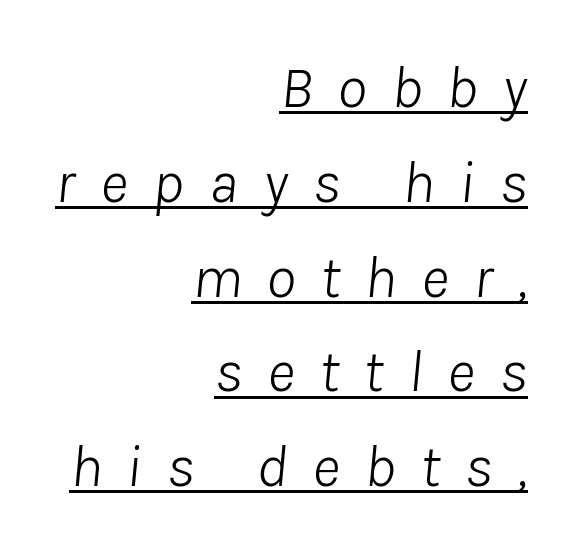
Caption: expanded tracking, letters set apart. Caption: lettering with a line underneath. The letters advance in unequal steps, a hallmark of proportional type. Compared with ordinary roman type, these characters are visibly tilted. Is the block centered? No — it sits flush against the right margin. Heft: none added — not bold.
